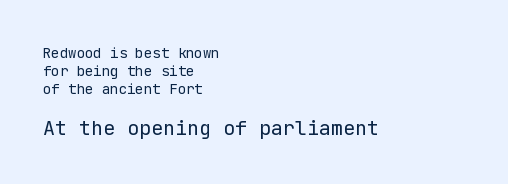
The more generous point size was reserved for the lower chunk. These lines stack with their left ends in a neat column. The block of text has a typical density, with ordinary space between rows. Ink coverage per letter is moderate at most. Honestly, there is no underline to notice here at all.
